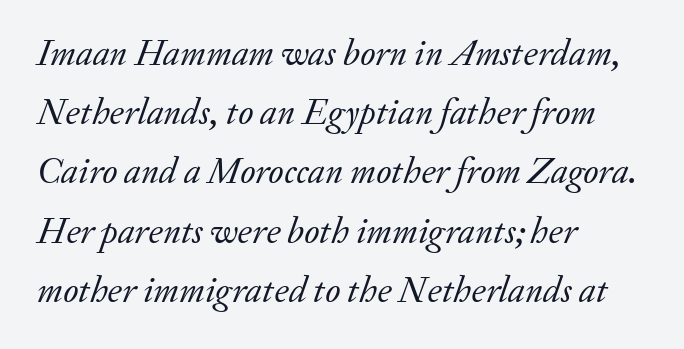
Q: Is the text bold? A: No.
Q: Is the text italic (slanted)? A: Yes, it leans right by about 20 degrees.
Q: Is the typeface a serif or a sans-serif typeface? A: Serif.
Q: Is the text underlined? A: No.
Q: How is the paragraph aligned? A: Left-aligned.
Q: Is the spacing between letters normal or unusually wide? A: Normal.
Q: Is the spacing between lines tight, normal or loose? A: Normal.
Q: Width (condensed, normal, or wide)? A: Normal.
Q: Stroke contrast? A: Low.
Q: x-height? A: Small.
Q: Monospaced? A: No.
